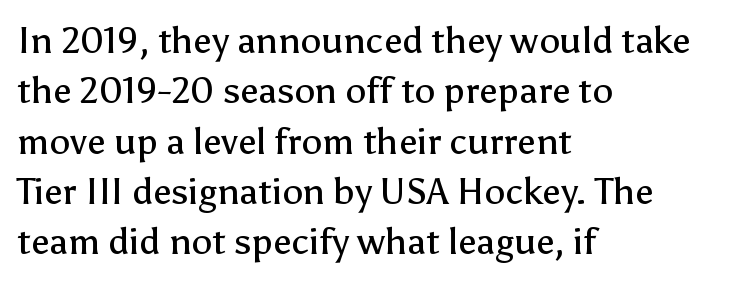
Inter-character spacing is left at the font's built-in metrics. Note: no serifs on the glyphs. Unbolded letterforms with no extra heft. The rendering uses natural spacing where letterforms have individual widths.
